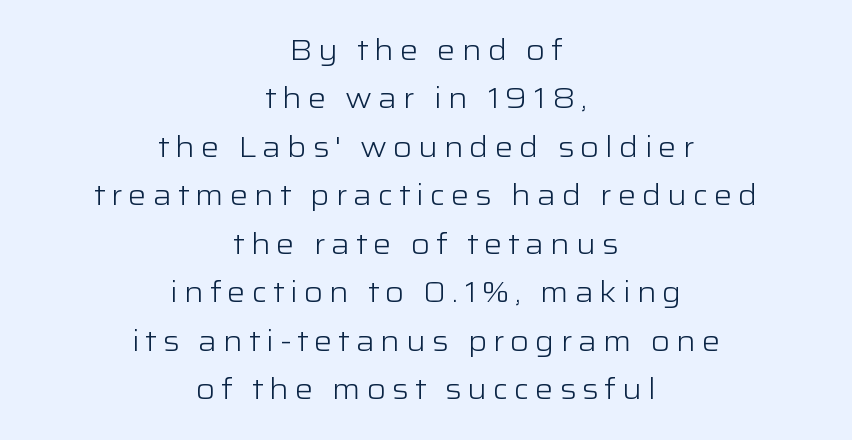
The image shows 29 px light, wide sans-serif type, upright; set centered, normal line spacing (1.67x), unusually wide letter spacing (+0.2 em), not underlined; low stroke contrast and a medium x-height.
